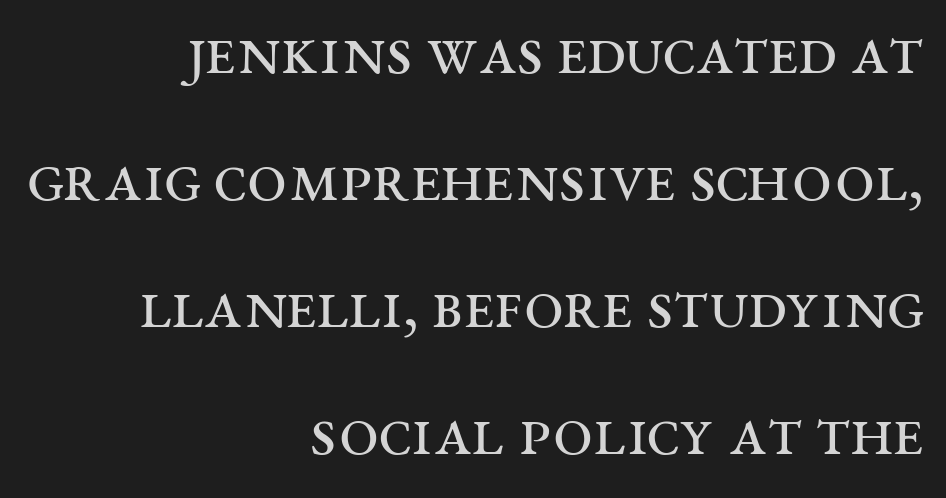
{"serif": "yes", "italic": "no", "bold": "no", "weight": "regular", "width": "wide", "stroke_contrast": "medium", "x_height": "large", "monospaced": "no", "underline": "no", "align": "right", "line_spacing_ratio": 1.79, "letter_spacing": "normal", "letter_spacing_em": 0.0, "glyph_px": 71}
